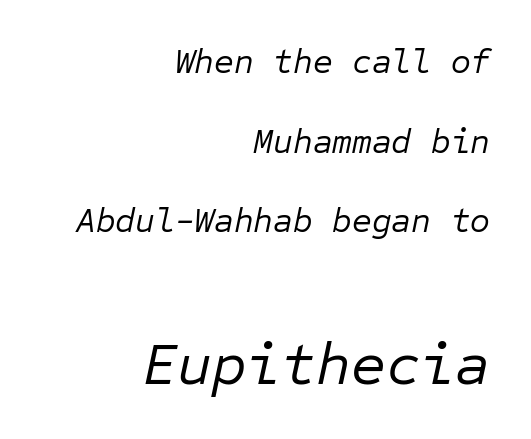
Q: Is the text bold? A: No.
Q: Is the text italic (slanted)? A: Yes, it leans right by about 12 degrees.
Q: Is the text underlined? A: No.
Q: How is the paragraph aligned? A: Right-aligned.
Q: Is the spacing between letters normal or unusually wide? A: Normal.
Q: Is the spacing between lines tight, normal or loose? A: Loose.
Q: Which block of text is set in a larger size, the first (top) or the second (bottom)? A: The second (bottom) one.
Q: Width (condensed, normal, or wide)? A: Normal.
Q: Stroke contrast? A: Low.
Q: x-height? A: Medium.
Q: Monospaced? A: Yes.
